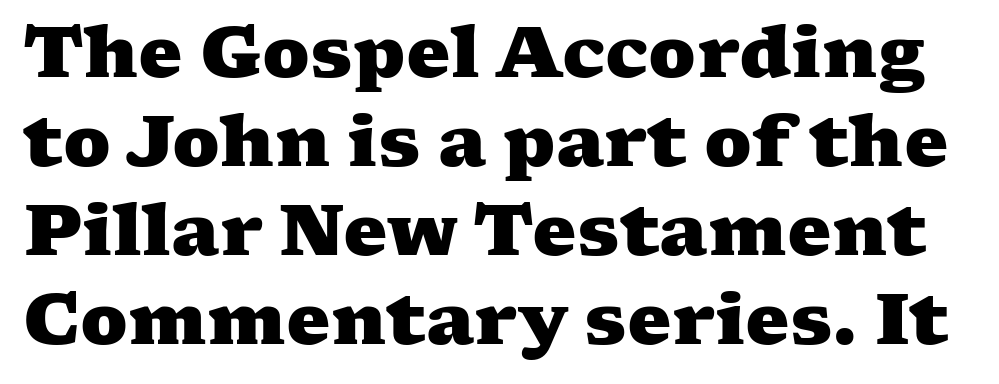
The image shows 70 px heavy, wide serif type; set normal line spacing (1.27x), normal letter spacing, not underlined; medium stroke contrast and a medium x-height.
